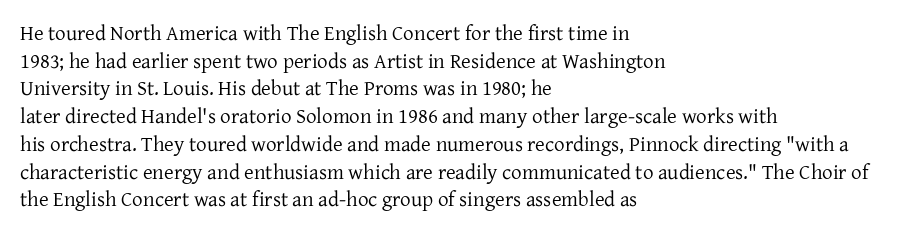
Every stem runs plumb, perpendicular to the baseline. Leftover space on each line is placed entirely after the last word. Check the space under the baseline: it is left empty. This reads as an unemphasized weight, regular at the heaviest. Caption: standard tracking, unaltered.
